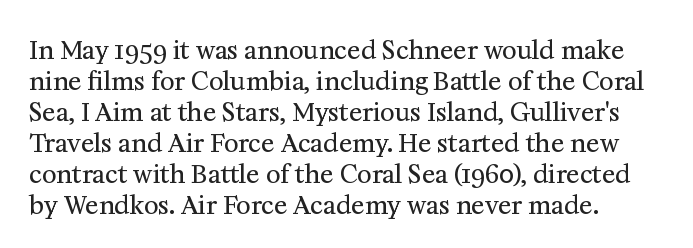
{"italic": "no", "bold": "no", "underline": "no", "align": "left", "line_spacing_ratio": 1.24, "letter_spacing": "normal", "letter_spacing_em": 0.0, "glyph_px": 25}
